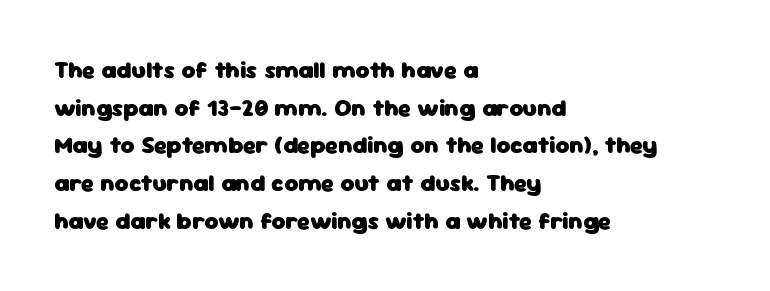
Q: Is the text bold? A: Yes.
Q: Is the text italic (slanted)? A: No, it is upright.
Q: Is the text underlined? A: No.
Q: How is the paragraph aligned? A: Left-aligned.
Q: Is the spacing between letters normal or unusually wide? A: Normal.
Q: Is the spacing between lines tight, normal or loose? A: Normal.
